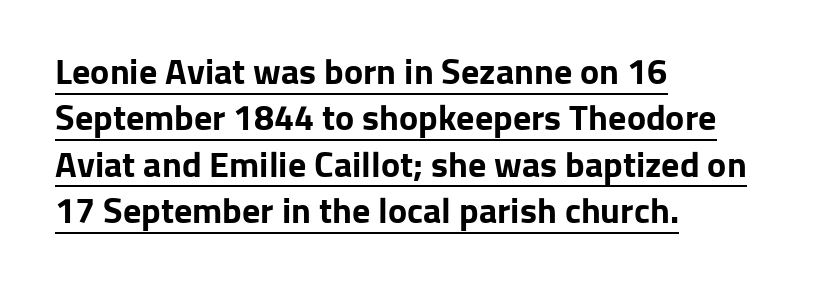
The image shows 36 px bold sans-serif type, upright; set left-aligned, normal line spacing (1.29x), normal letter spacing, underlined; low stroke contrast and a medium x-height.
